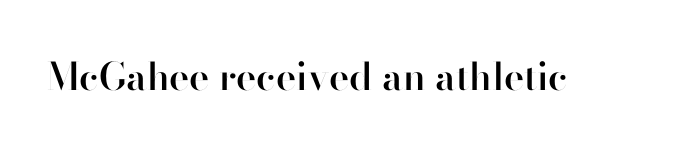
Q: Is the text bold? A: Semi-bold.
Q: Is the text italic (slanted)? A: No, it is upright.
Q: Is the typeface a serif or a sans-serif typeface? A: Sans-serif.
Q: Is the text underlined? A: No.
Q: Is the spacing between letters normal or unusually wide? A: Normal.
Q: Width (condensed, normal, or wide)? A: Normal.
Q: Stroke contrast? A: High.
Q: x-height? A: Small.
Q: Monospaced? A: No.
